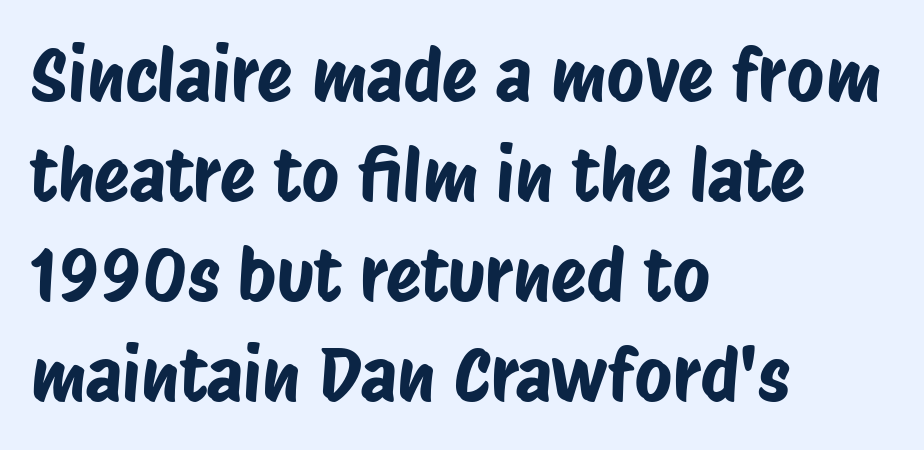
Lines of text with bare space underneath. A typesetter would call this proportional, since set widths differ per character. Layout note: lines flush left. This rendering leaves character spacing at its baseline value.
